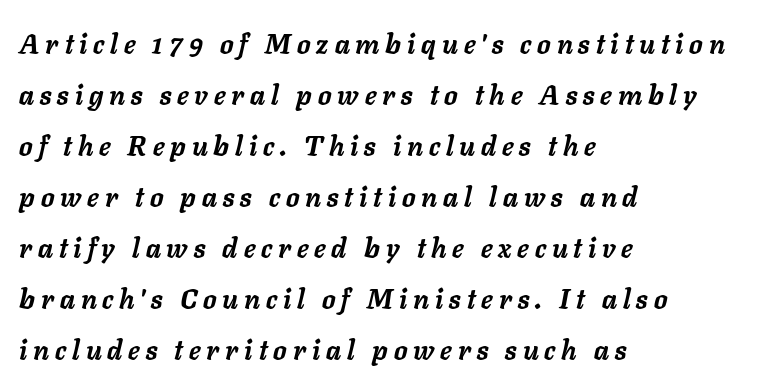
Italic: yes, the glyphs are oblique. Line beginnings align vertically; line endings do not. I'd describe the lettering as bold — thick and assertive. The type is letterspaced generously, with wide tracking. The string is rendered with underlining switched off.
